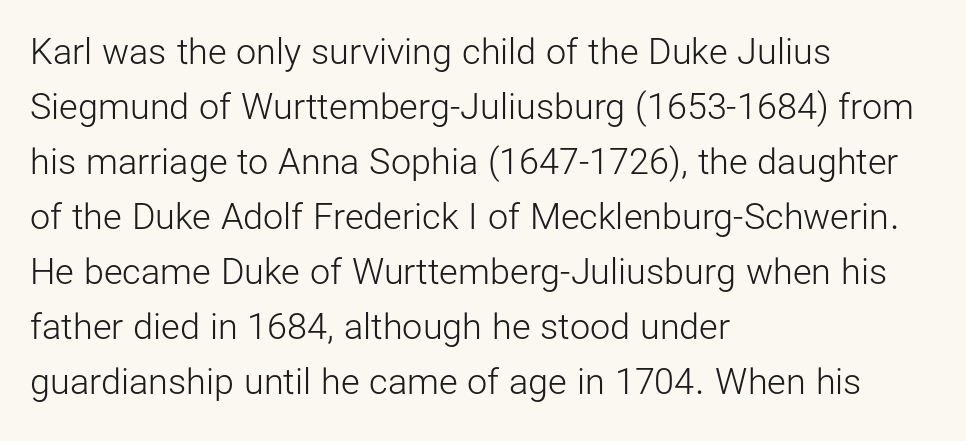
Q: Is the text bold? A: No.
Q: Is the text italic (slanted)? A: No, it is upright.
Q: Is the typeface a serif or a sans-serif typeface? A: Sans-serif.
Q: Is the text underlined? A: No.
Q: How is the paragraph aligned? A: Left-aligned.
Q: Is the spacing between letters normal or unusually wide? A: Normal.
Q: Is the spacing between lines tight, normal or loose? A: Normal.
Q: Width (condensed, normal, or wide)? A: Normal.
Q: Stroke contrast? A: Low.
Q: x-height? A: Medium.
Q: Monospaced? A: No.
